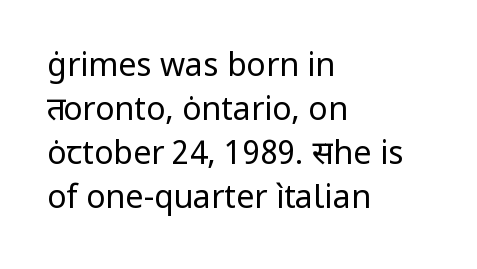
The image shows 32 px regular-weight sans-serif type, upright; set left-aligned, normal line spacing (1.37x), normal letter spacing, not underlined; low stroke contrast and a medium x-height.
